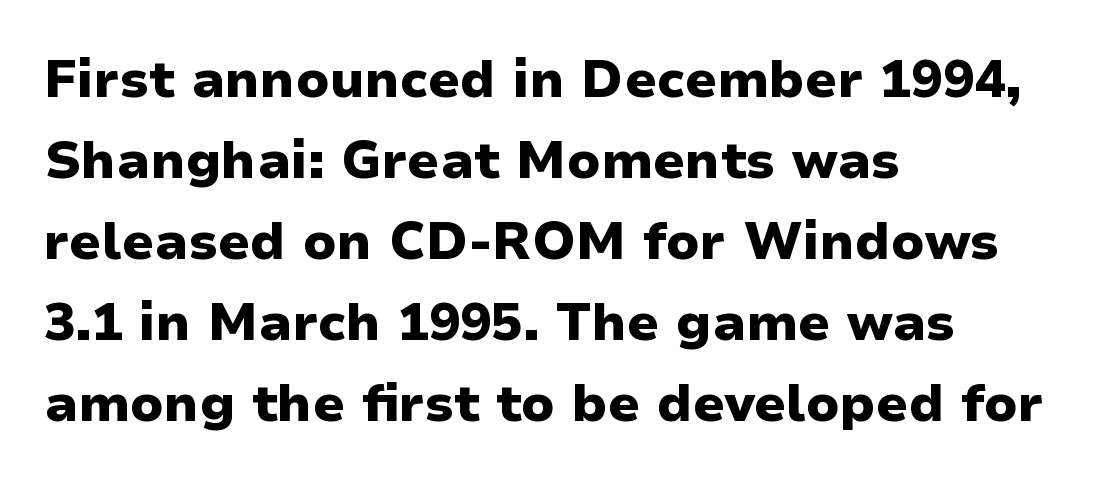
Glyph-to-glyph distance matches everyday printed text. Unmarked baselines from the first word to the last. Italic? Not at all — the glyphs are vertical. The leading is moderate, giving the passage an even texture. Do the characters align in a grid? No, the font is proportional. Stroke terminals: plain, sans-serif.
